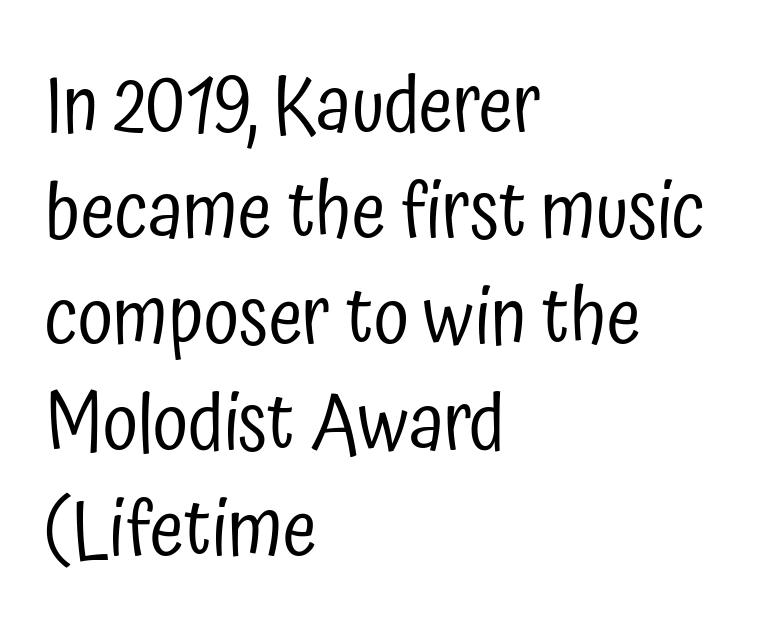
Q: Is the text bold? A: No.
Q: Is the text italic (slanted)? A: No, it is upright.
Q: Is the typeface a serif or a sans-serif typeface? A: Sans-serif.
Q: Is the text underlined? A: No.
Q: How is the paragraph aligned? A: Left-aligned.
Q: Is the spacing between letters normal or unusually wide? A: Normal.
Q: Is the spacing between lines tight, normal or loose? A: Normal.
Q: Width (condensed, normal, or wide)? A: Condensed.
Q: Stroke contrast? A: Low.
Q: x-height? A: Medium.
Q: Monospaced? A: No.
